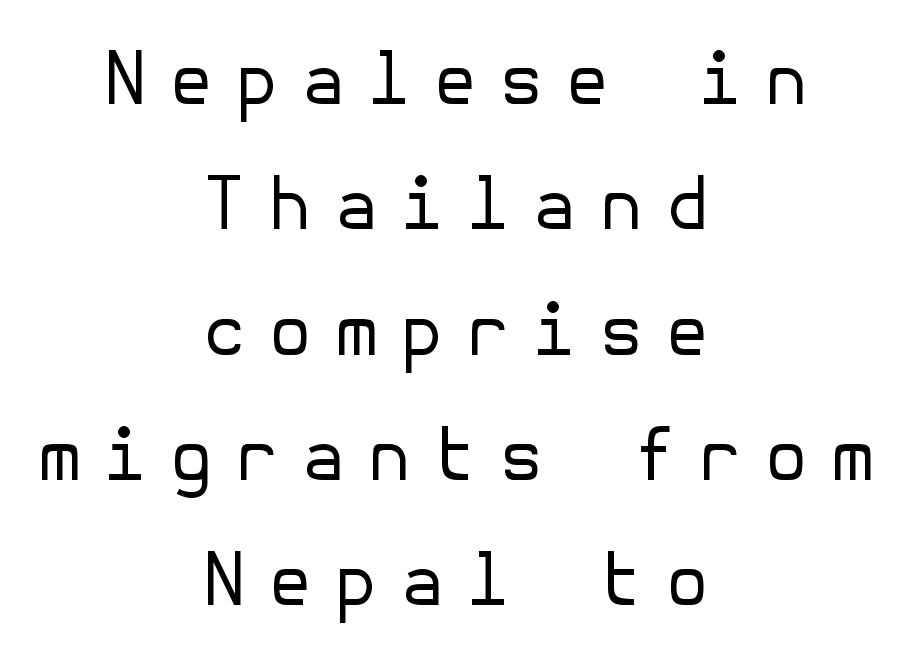
Q: Is the text bold? A: No.
Q: Is the text italic (slanted)? A: No, it is upright.
Q: Is the typeface a serif or a sans-serif typeface? A: Sans-serif.
Q: Is the text underlined? A: No.
Q: How is the paragraph aligned? A: Centered.
Q: Is the spacing between letters normal or unusually wide? A: Unusually wide.
Q: Width (condensed, normal, or wide)? A: Normal.
Q: Stroke contrast? A: Low.
Q: x-height? A: Medium.
